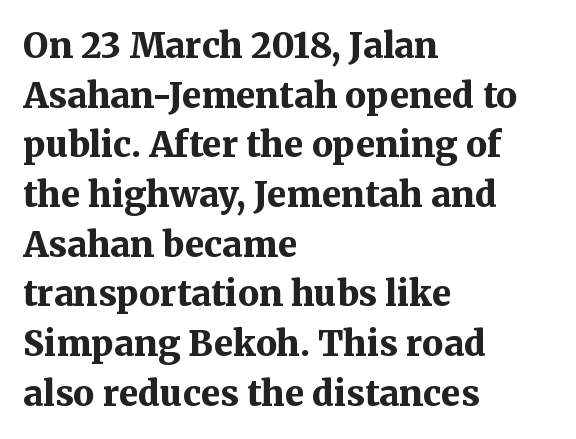
The image shows 35 px bold serif type, upright; set left-aligned, normal line spacing (1.42x), normal letter spacing, not underlined; medium stroke contrast and a medium x-height.
